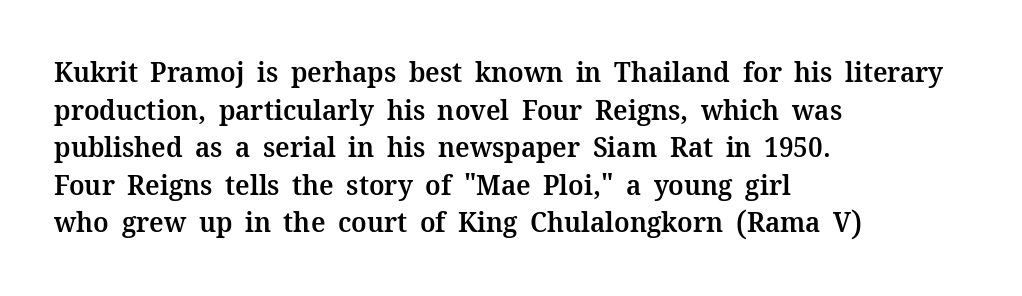
{"serif": "yes", "italic": "no", "bold": "semi", "weight": "semibold", "width": "normal", "stroke_contrast": "medium", "x_height": "medium", "monospaced": "no", "underline": "no", "align": "left", "line_spacing": "normal", "line_spacing_ratio": 1.34, "letter_spacing": "normal", "letter_spacing_em": 0.0, "glyph_px": 28}
